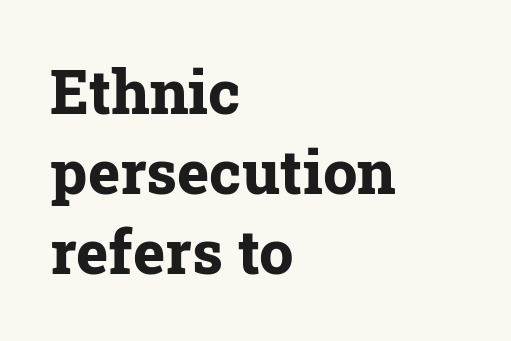
The image shows 61 px bold serif type, upright; set left-aligned, normal line spacing (1.31x), normal letter spacing, not underlined; low stroke contrast and a medium x-height.
